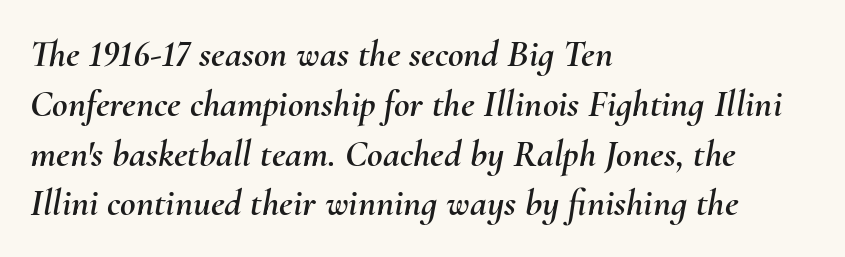
Q: Is the text italic (slanted)? A: Yes, it leans right by about 10 degrees.
Q: Is the text underlined? A: No.
Q: How is the paragraph aligned? A: Left-aligned.
Q: Is the spacing between letters normal or unusually wide? A: Normal.
Q: Is the spacing between lines tight, normal or loose? A: Normal.
Q: Width (condensed, normal, or wide)? A: Normal.
Q: Stroke contrast? A: Medium.
Q: x-height? A: Small.
Q: Monospaced? A: No.
